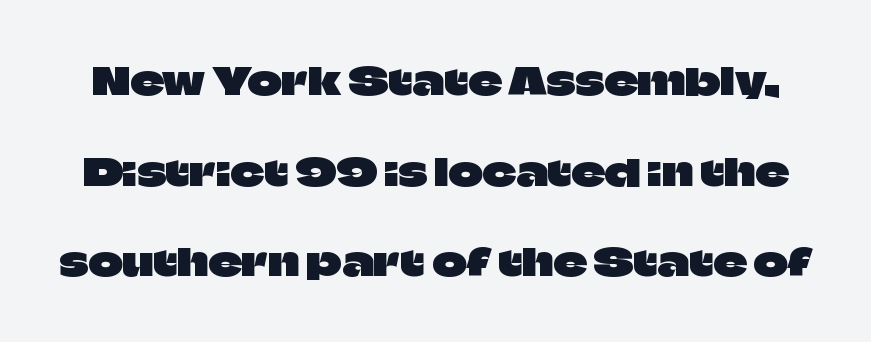
In terms of posture, this sample is upright. The characters display no serif detailing; their extremities are plain. The space between consecutive lines is lavish. Default kerning and tracking; the words read as compact shapes. The rendering uses natural spacing where letterforms have individual widths.
